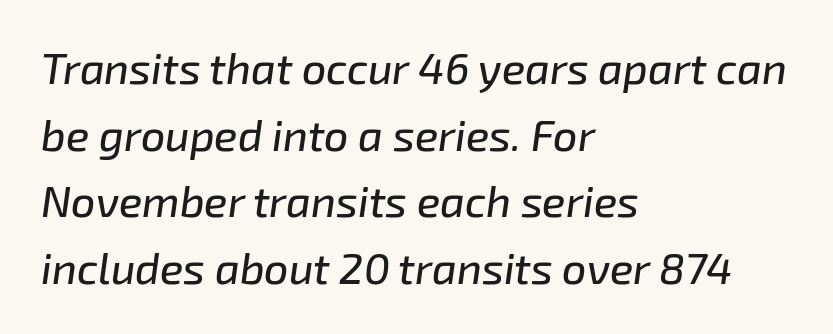
The image shows 43 px text type, italic (leaning right); set left-aligned, normal line spacing (1.55x), normal letter spacing, not underlined; low stroke contrast and a medium x-height.
